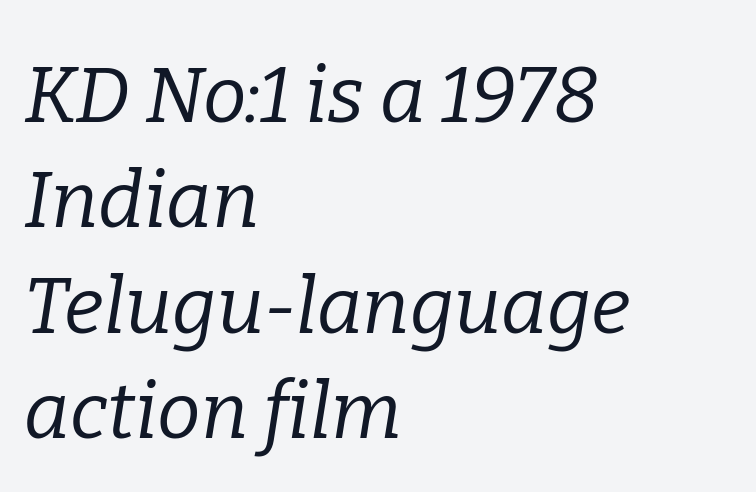
Q: Is the text bold? A: No.
Q: Is the text italic (slanted)? A: Yes, it leans right by about 9 degrees.
Q: Is the typeface a serif or a sans-serif typeface? A: Serif.
Q: Is the text underlined? A: No.
Q: How is the paragraph aligned? A: Left-aligned.
Q: Is the spacing between letters normal or unusually wide? A: Normal.
Q: Is the spacing between lines tight, normal or loose? A: Normal.
Q: Width (condensed, normal, or wide)? A: Normal.
Q: Stroke contrast? A: Low.
Q: x-height? A: Medium.
Q: Monospaced? A: No.
